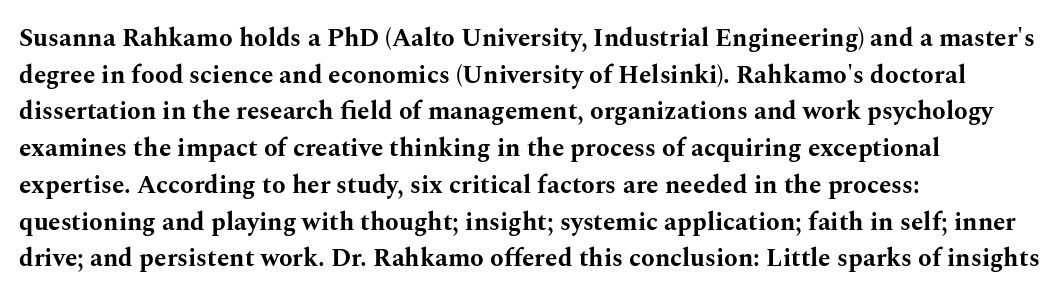
Compared with an ordinary text face, these strokes are far heavier — a full bold. Tall strokes in this sample are plumb rather than angled. Reading down the block, your eye returns to a fixed left position each line. The space directly below the letters is spotless. Leading matches the norm, producing a regular column. The type is set solid horizontally, with unmodified tracking.
